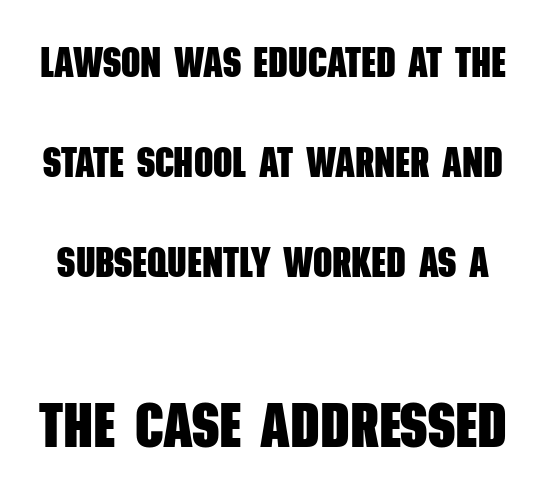
{"serif": "no", "bold": "yes", "weight": "heavy", "width": "condensed", "stroke_contrast": "low", "x_height": "large", "monospaced": "no", "underline": "no", "line_spacing": "loose", "line_spacing_ratio": 2.38, "letter_spacing": "normal", "letter_spacing_em": 0.0, "larger_block": "second", "size_ratio": 1.5, "glyph_px": 63}
